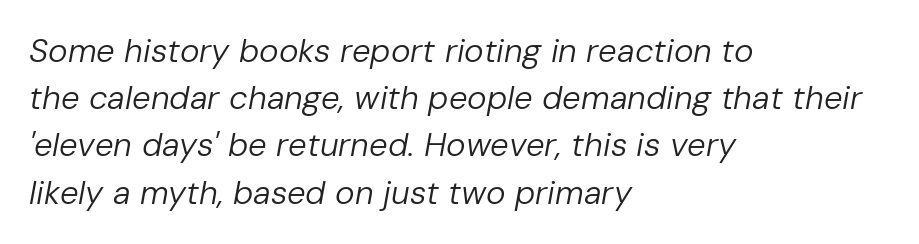
Q: Is the text bold? A: No.
Q: Is the text italic (slanted)? A: Yes, it leans right by about 10 degrees.
Q: Is the text underlined? A: No.
Q: How is the paragraph aligned? A: Left-aligned.
Q: Is the spacing between letters normal or unusually wide? A: Normal.
Q: Is the spacing between lines tight, normal or loose? A: Normal.
Q: Width (condensed, normal, or wide)? A: Normal.
Q: Stroke contrast? A: Low.
Q: x-height? A: Medium.
Q: Monospaced? A: No.
